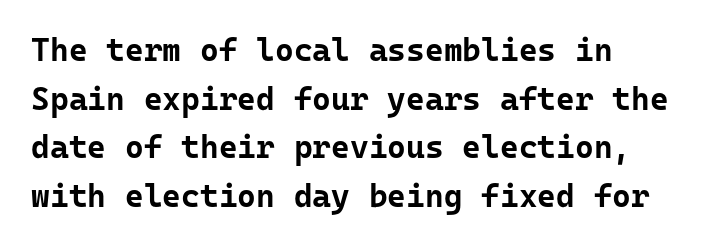
Q: Is the text bold? A: Yes.
Q: Is the text italic (slanted)? A: No, it is upright.
Q: Is the typeface a serif or a sans-serif typeface? A: Sans-serif.
Q: Is the text underlined? A: No.
Q: How is the paragraph aligned? A: Left-aligned.
Q: Is the spacing between letters normal or unusually wide? A: Normal.
Q: Is the spacing between lines tight, normal or loose? A: Normal.
Q: Width (condensed, normal, or wide)? A: Normal.
Q: Stroke contrast? A: Low.
Q: x-height? A: Medium.
